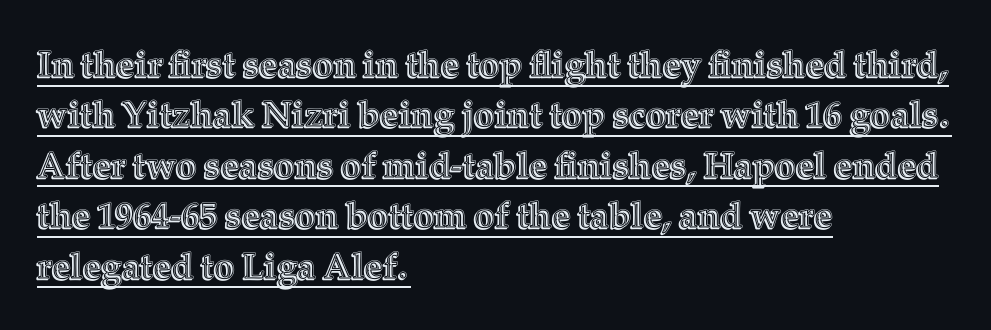
The image shows 36 px text type, upright; set left-aligned, normal line spacing (1.4x), normal letter spacing, underlined; a medium x-height.
